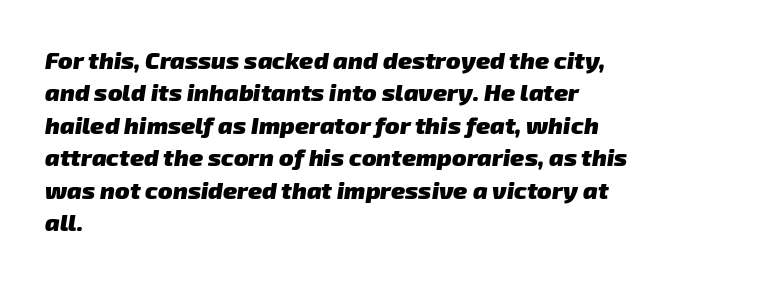
Quick note: interline space is typical. The letters sit at their default tracking, neither squeezed nor spread. Glance below the letters and you will spot only blank space. Bold? Absolutely — the strokes are thick and heavy. These lines stack with their left ends in a neat column.
